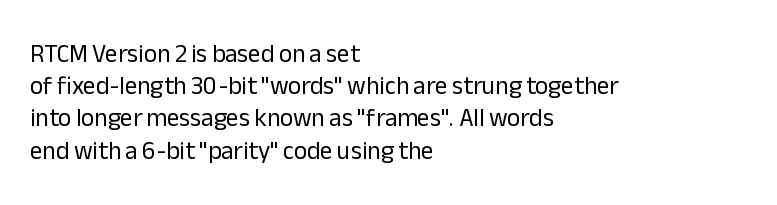
Q: Is the text bold? A: No.
Q: Is the text italic (slanted)? A: No, it is upright.
Q: Is the text underlined? A: No.
Q: How is the paragraph aligned? A: Left-aligned.
Q: Is the spacing between letters normal or unusually wide? A: Normal.
Q: Is the spacing between lines tight, normal or loose? A: Normal.
